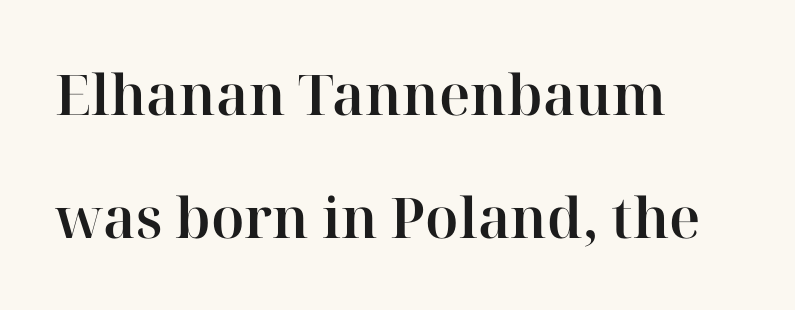
{"serif": "yes", "italic": "no", "width": "normal", "stroke_contrast": "high", "x_height": "medium", "monospaced": "no", "underline": "no", "align": "left", "line_spacing": "loose", "line_spacing_ratio": 2.19, "letter_spacing": "normal", "letter_spacing_em": 0.0, "glyph_px": 56}
